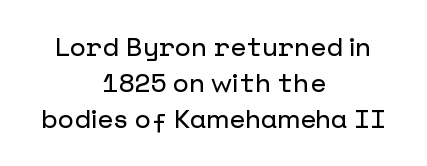
{"italic": "no", "underline": "no", "align": "center", "line_spacing": "normal", "line_spacing_ratio": 1.38, "letter_spacing": "normal", "letter_spacing_em": 0.0, "glyph_px": 26}
